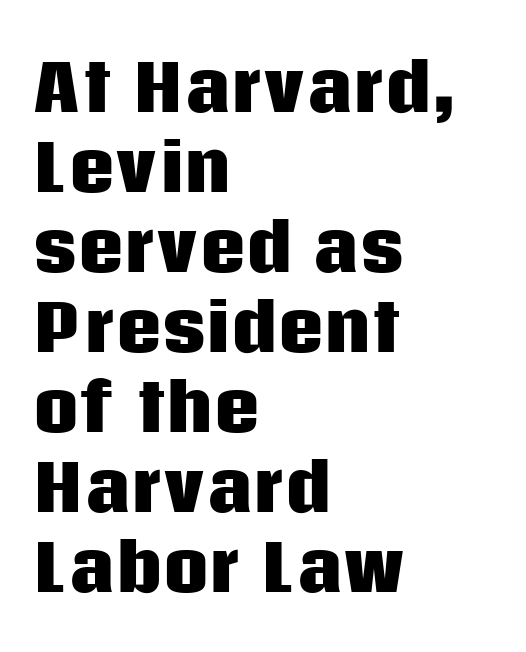
{"serif": "no", "italic": "no", "bold": "yes", "weight": "heavy", "width": "normal", "stroke_contrast": "low", "x_height": "large", "monospaced": "no", "underline": "no", "align": "left", "line_spacing": "normal", "line_spacing_ratio": 1.25, "letter_spacing": "normal", "letter_spacing_em": 0.0, "glyph_px": 64}
